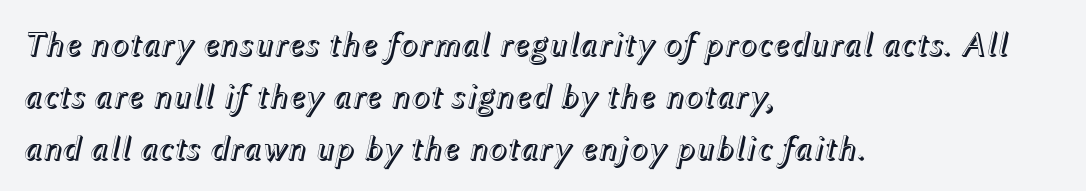
{"italic": "yes", "lean": "right", "slant_degrees": 12, "width": "normal", "x_height": "medium", "monospaced": "no", "underline": "no", "align": "left", "line_spacing": "normal", "line_spacing_ratio": 1.48, "letter_spacing": "normal", "letter_spacing_em": 0.0, "glyph_px": 35}
